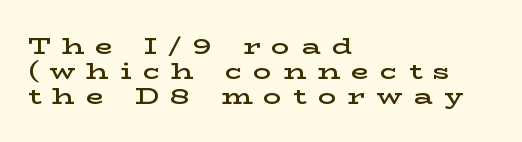
The type sits square on the baseline with zero lean. Caption: multi-line text, flush left, ragged right. A typesetter would call this heavily tracked-out type. The string is rendered with underlining switched off. You could barely slide anything between these rows.
